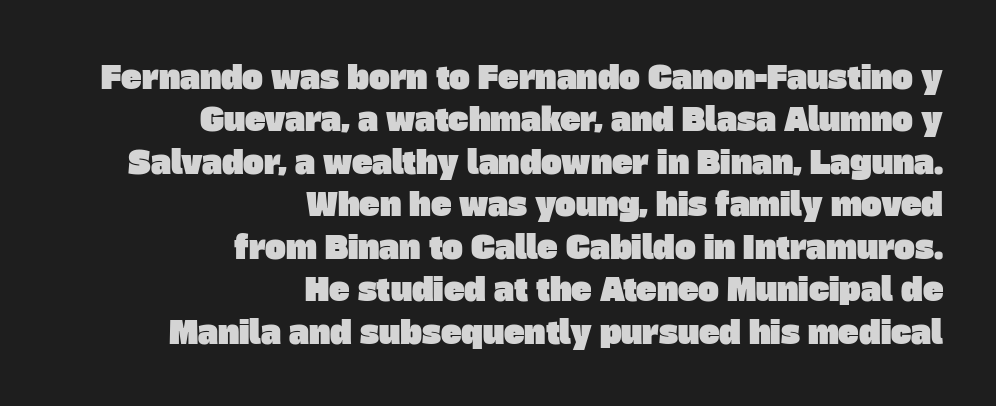
{"serif": "no", "width": "normal", "stroke_contrast": "low", "x_height": "large", "monospaced": "no", "underline": "no", "align": "right", "line_spacing": "normal", "line_spacing_ratio": 1.37, "letter_spacing": "normal", "letter_spacing_em": 0.0, "glyph_px": 31}
